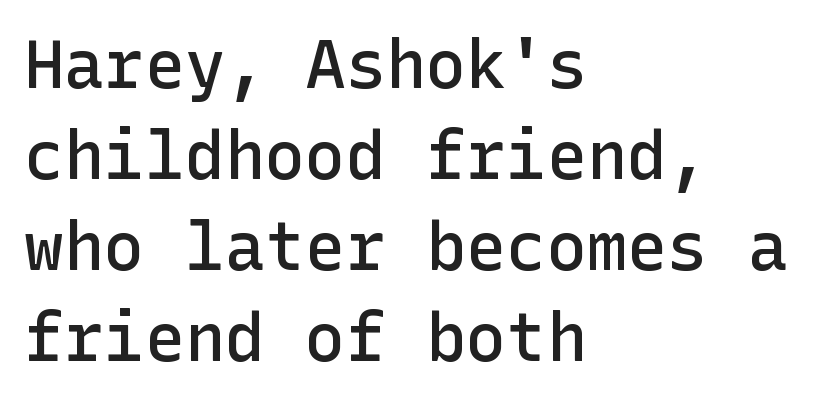
The image shows 67 px semibold sans-serif type, upright; set left-aligned, normal line spacing (1.36x), normal letter spacing, not underlined; low stroke contrast and a medium x-height.
